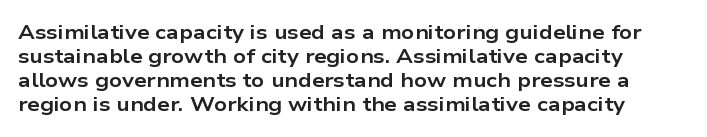
The image shows 20 px bold type, upright; set line spacing 1.2x, normal letter spacing, not underlined.
